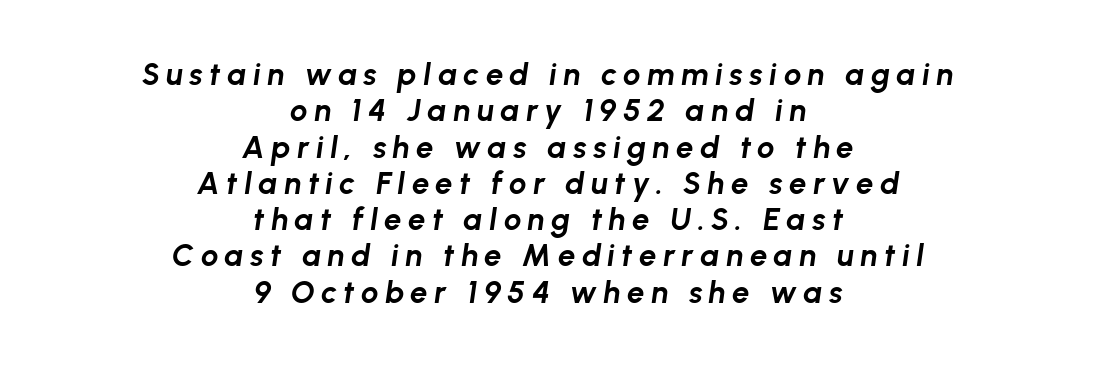
{"italic": "yes", "lean": "right", "slant_degrees": 8, "bold": "yes", "weight": "bold", "width": "normal", "stroke_contrast": "low", "x_height": "medium", "monospaced": "no", "underline": "no", "align": "center", "line_spacing_ratio": 1.17, "letter_spacing": "wide", "letter_spacing_em": 0.21, "glyph_px": 31}
